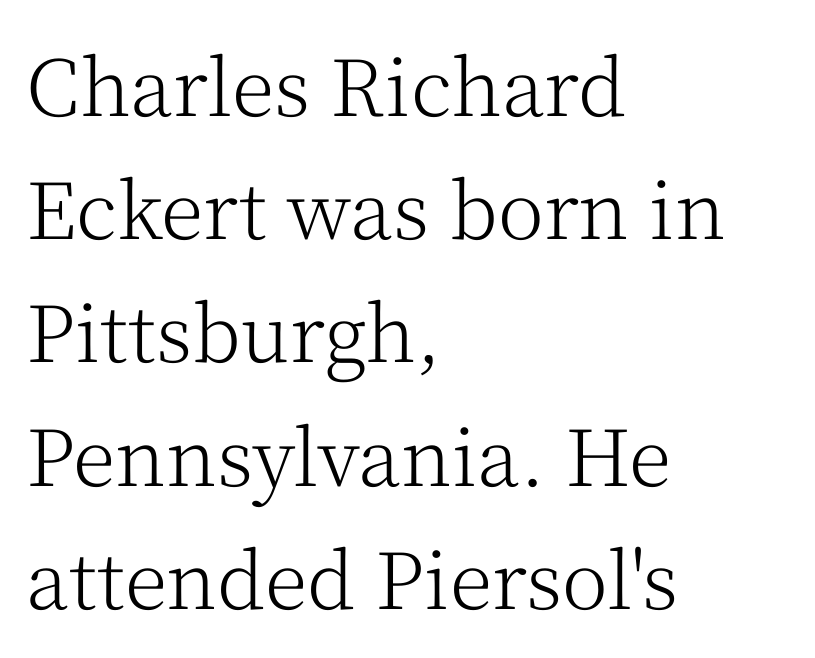
Proportional: the letters do not fall into vertical columns. Horizontally, the lines are justified to the leading edge only. Italic? Not at all — the glyphs are vertical. The weight would be labelled regular, book, light, or lighter still. This is serif lettering, the kind often seen in printed books. How would I describe the line gaps? Plain and ordinary.
